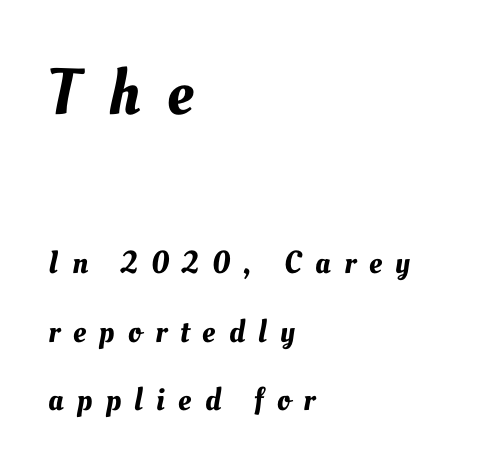
The image shows 65 px text type; set left-aligned, loose line spacing (2.15x), unusually wide letter spacing (+0.42 em), not underlined; the first (top) block is 2.03x larger; medium stroke contrast and a small x-height.
